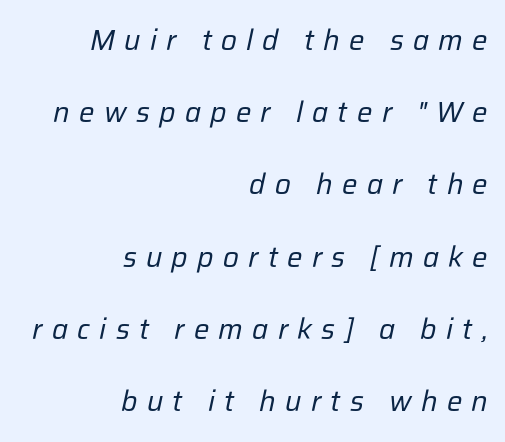
The image shows 29 px regular-weight type, italic (leaning right); set right-aligned, loose line spacing (2.49x), unusually wide letter spacing (+0.32 em), not underlined; low stroke contrast and a medium x-height.
